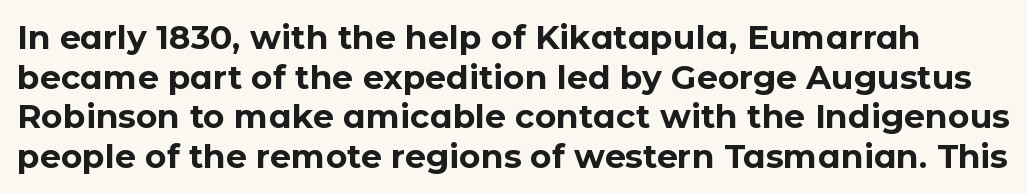
Q: Is the text bold? A: Yes.
Q: Is the text italic (slanted)? A: No, it is upright.
Q: Is the typeface a serif or a sans-serif typeface? A: Sans-serif.
Q: Is the text underlined? A: No.
Q: Is the spacing between letters normal or unusually wide? A: Normal.
Q: Width (condensed, normal, or wide)? A: Normal.
Q: Stroke contrast? A: Low.
Q: x-height? A: Medium.
Q: Monospaced? A: No.
